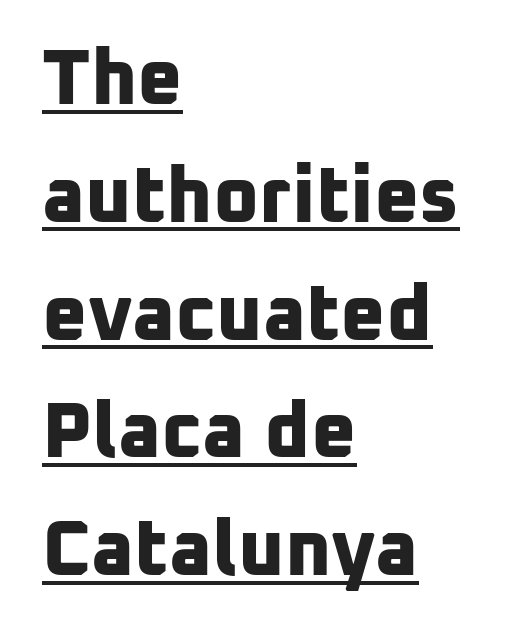
A student would call this left alignment; a typographer would say flush left, rag right. The typeface chosen for these lines omits serifs. The rendering uses natural spacing where letterforms have individual widths. The letters sit at their default tracking, neither squeezed nor spread.
